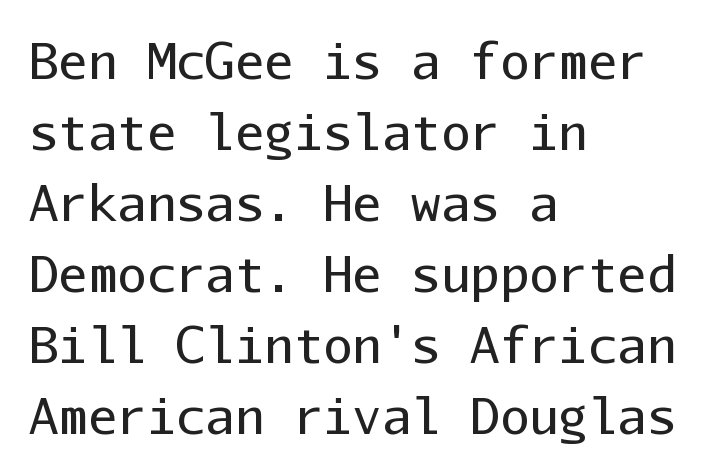
The rendering uses typewriter-style spacing with identical character cells. The font is comparable to plain body text, perhaps lighter. Classification — sans serif. Summary of vertical rhythm: regular, with standard interline spacing. The tracking reads as untouched default to a designer's eye. Beneath every word, the page is bare.
